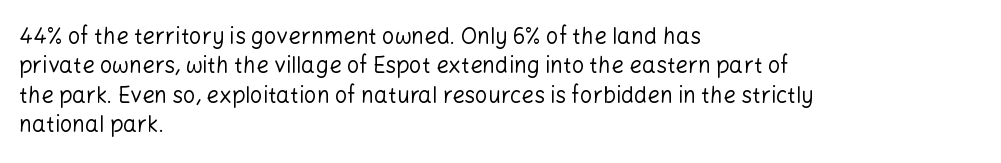
{"italic": "no", "bold": "no", "underline": "no", "align": "left", "line_spacing": "normal", "line_spacing_ratio": 1.33, "letter_spacing": "normal", "letter_spacing_em": 0.0, "glyph_px": 22}
